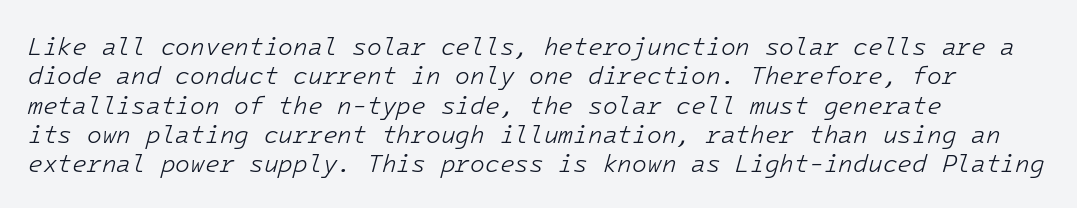
Q: Is the text bold? A: No.
Q: Is the text italic (slanted)? A: Yes, it leans right by about 16 degrees.
Q: Is the text underlined? A: No.
Q: How is the paragraph aligned? A: Left-aligned.
Q: Is the spacing between letters normal or unusually wide? A: Normal.
